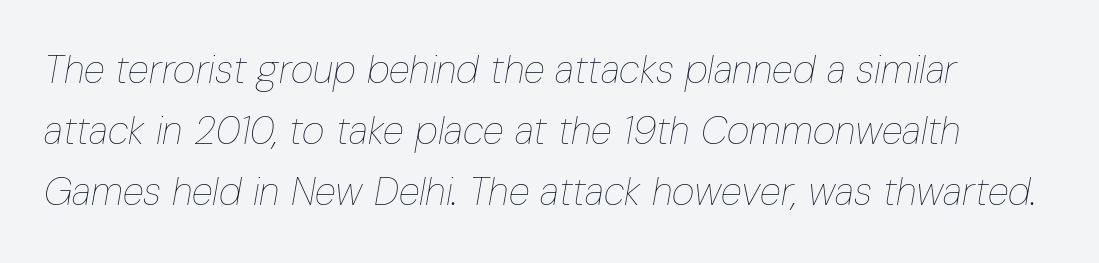
Type without underlining. Each stroke keeps to a modest, everyday thickness or less. Does the leading feel generous? No, just average. Looks like regular typesetting: each glyph gets only the width it needs.
